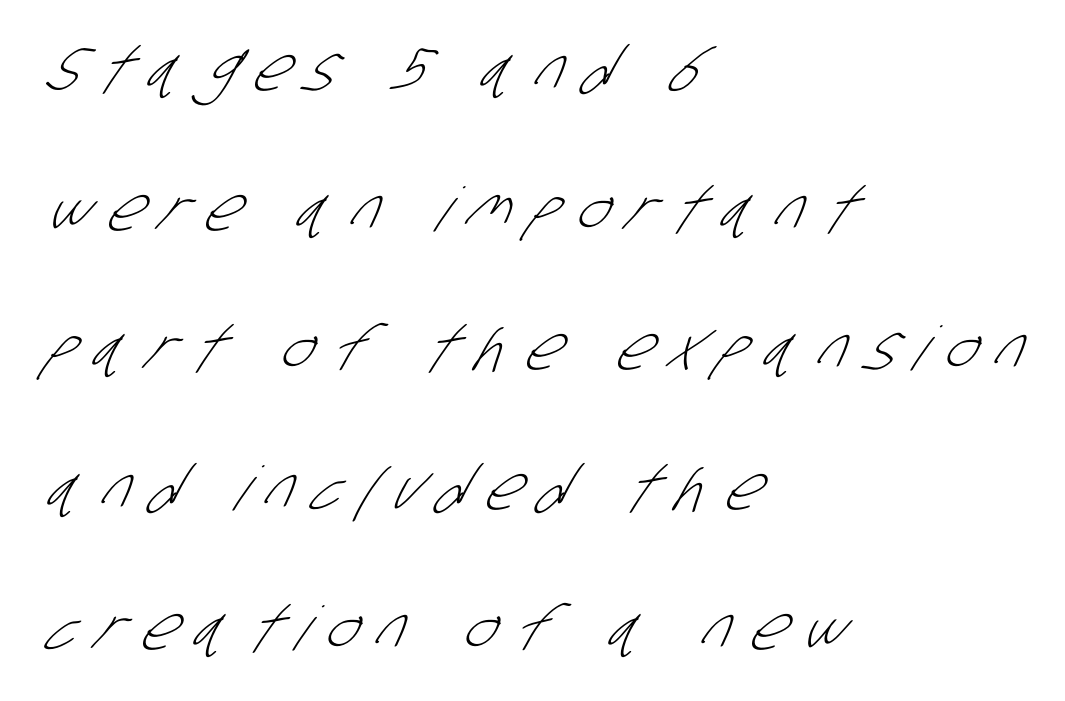
The image shows 61 px light, condensed sans-serif type; set left-aligned, loose line spacing (2.29x), unusually wide letter spacing (+0.32 em), not underlined; low stroke contrast and a large x-height.
